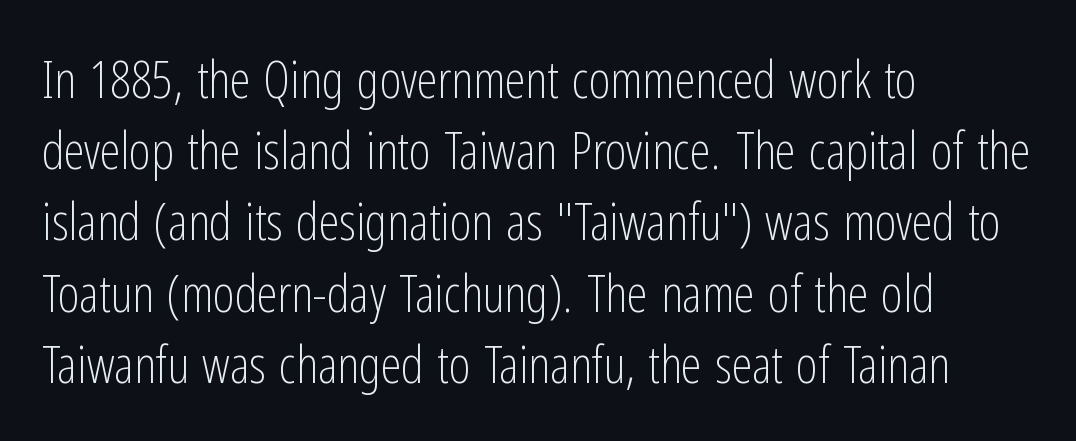
{"serif": "no", "italic": "no", "bold": "no", "weight": "light", "width": "condensed", "stroke_contrast": "low", "x_height": "medium", "monospaced": "no", "underline": "no", "align": "left", "line_spacing": "normal", "line_spacing_ratio": 1.37, "letter_spacing": "normal", "letter_spacing_em": 0.0, "glyph_px": 52}
